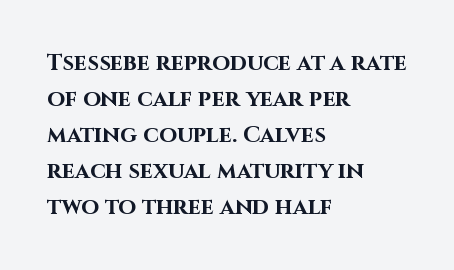
The image shows 23 px bold type, upright; set left-aligned, normal line spacing (1.56x), normal letter spacing, not underlined.
